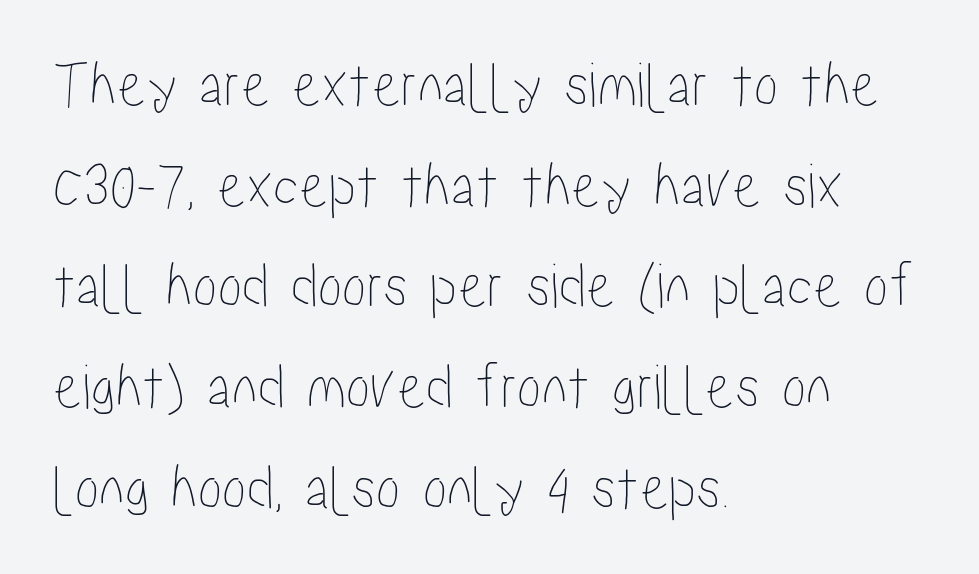
Q: Is the text italic (slanted)? A: No, it is upright.
Q: Is the text underlined? A: No.
Q: How is the paragraph aligned? A: Left-aligned.
Q: Is the spacing between letters normal or unusually wide? A: Normal.
Q: Is the spacing between lines tight, normal or loose? A: Normal.
Q: Width (condensed, normal, or wide)? A: Condensed.
Q: Stroke contrast? A: Low.
Q: x-height? A: Medium.
Q: Monospaced? A: No.
